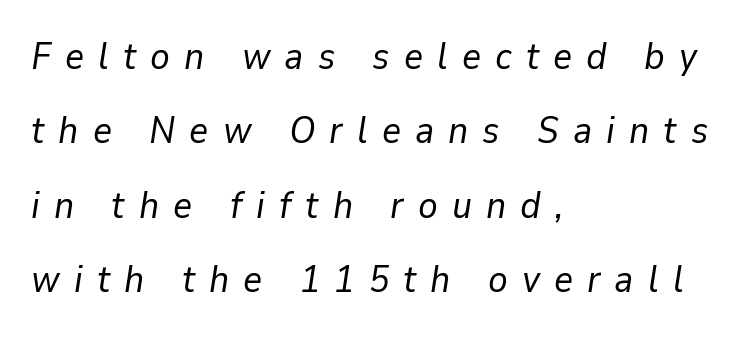
The specimen reads as italic at a glance. Stroke thickness stays within the range of a standard reading face or lighter. Honestly, the letter spacing is so wide it's the main thing you notice. Here the designer chose a conventional face with non-uniform glyph widths. Line beginnings align vertically; line endings do not.
